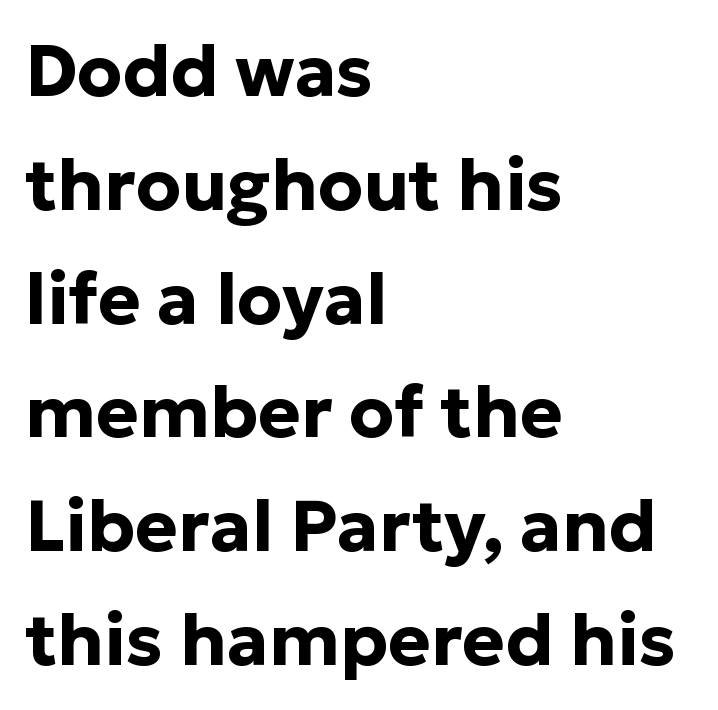
{"serif": "no", "italic": "no", "bold": "yes", "weight": "bold", "width": "normal", "stroke_contrast": "low", "x_height": "medium", "monospaced": "no", "underline": "no", "align": "left", "line_spacing": "normal", "line_spacing_ratio": 1.58, "letter_spacing": "normal", "letter_spacing_em": 0.0, "glyph_px": 72}
